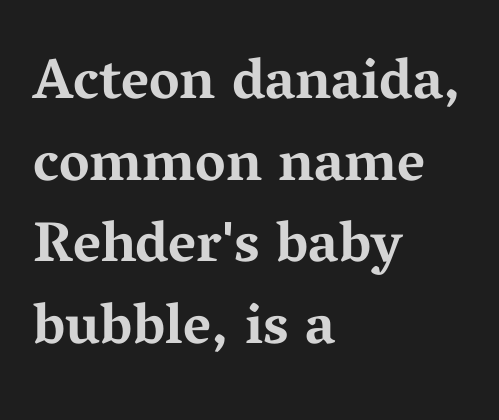
Q: Is the text bold? A: Yes.
Q: Is the text italic (slanted)? A: No, it is upright.
Q: Is the typeface a serif or a sans-serif typeface? A: Serif.
Q: Is the text underlined? A: No.
Q: How is the paragraph aligned? A: Left-aligned.
Q: Is the spacing between letters normal or unusually wide? A: Normal.
Q: Is the spacing between lines tight, normal or loose? A: Normal.
Q: Width (condensed, normal, or wide)? A: Wide.
Q: Stroke contrast? A: Medium.
Q: x-height? A: Medium.
Q: Monospaced? A: No.
